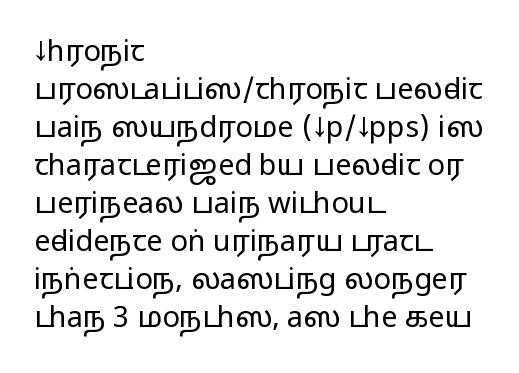
A typesetter would call this leading conventional body-copy spacing. No word sits above an underline. Tall strokes in this sample are plumb rather than angled. The setting favours the left margin, as ordinary paragraphs usually do. The rendering shows plain stroke endings on the letterforms — a sans-serif design.
